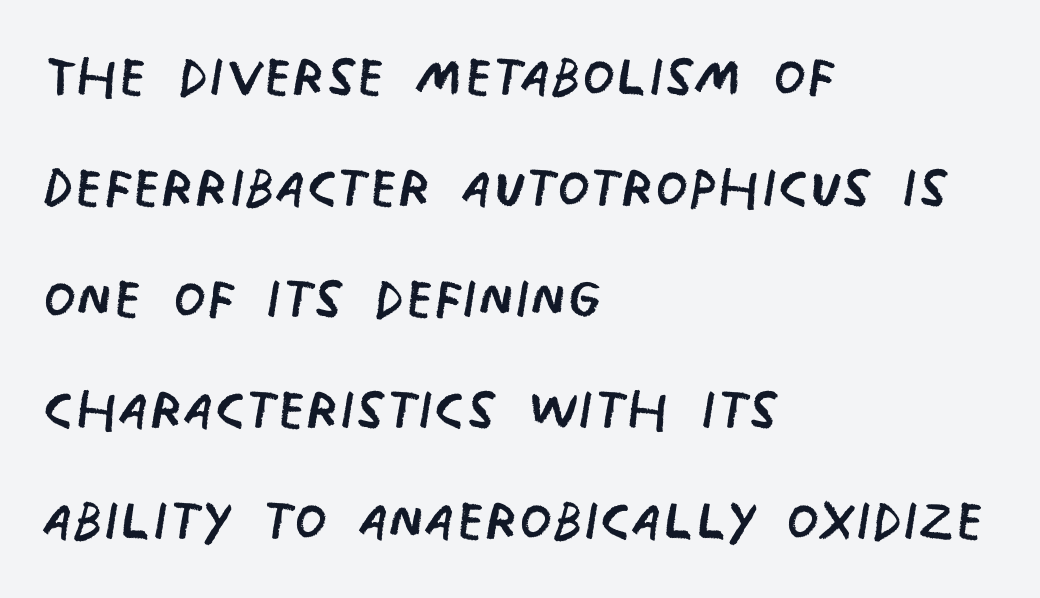
Horizontal bands of white between lines are of average thickness. The words here are not underlined. Nothing unusual about the tracking: characters are spaced as the font intends. The weight tops out at a normal text grade. Here the designer chose a conventional face with non-uniform glyph widths.
